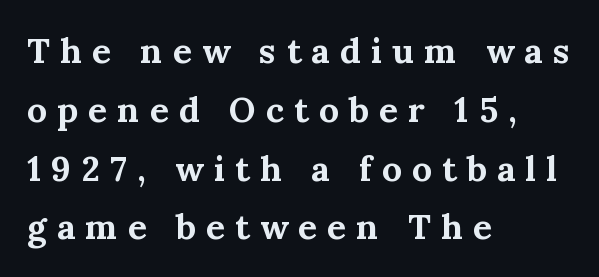
The image shows 35 px bold serif type, upright; set left-aligned, normal line spacing (1.68x), unusually wide letter spacing (+0.29 em), not underlined; medium stroke contrast and a medium x-height.
